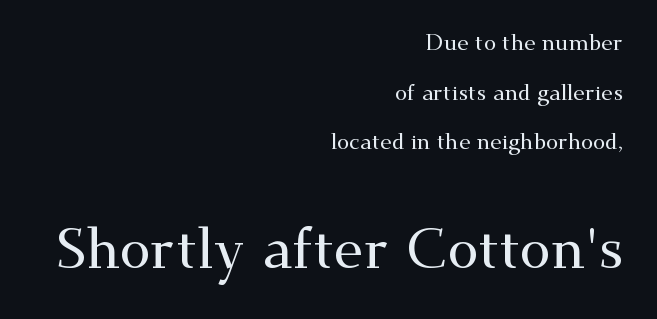
The image shows 56 px wide serif type, upright; set right-aligned, loose line spacing (2.26x), normal letter spacing, not underlined; the second (bottom) block is 2.55x larger; medium stroke contrast and a small x-height.
